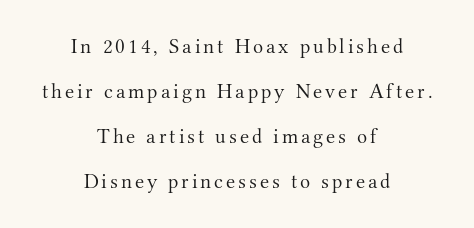
{"italic": "no", "bold": "no", "underline": "no", "align": "center", "line_spacing": "loose", "line_spacing_ratio": 2.14, "glyph_px": 21}
